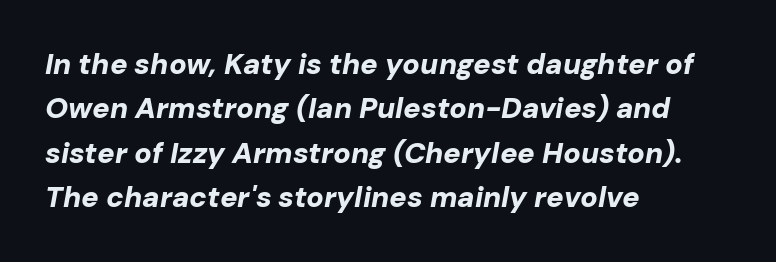
The image shows 29 px bold type, italic (leaning right); set left-aligned, normal line spacing (1.53x), normal letter spacing, not underlined; low stroke contrast and a medium x-height.
